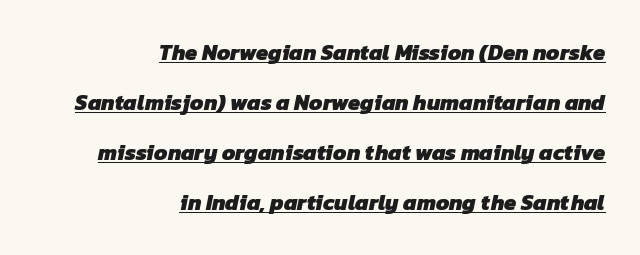
The type is set solid horizontally, with unmodified tracking. Every letter is thick-stroked: bold, no question. A great deal of white space separates one row of letters from the next. Teacher's note: observe the even right margin — that is flush-right alignment. Looks like someone drew a line under every word here.
